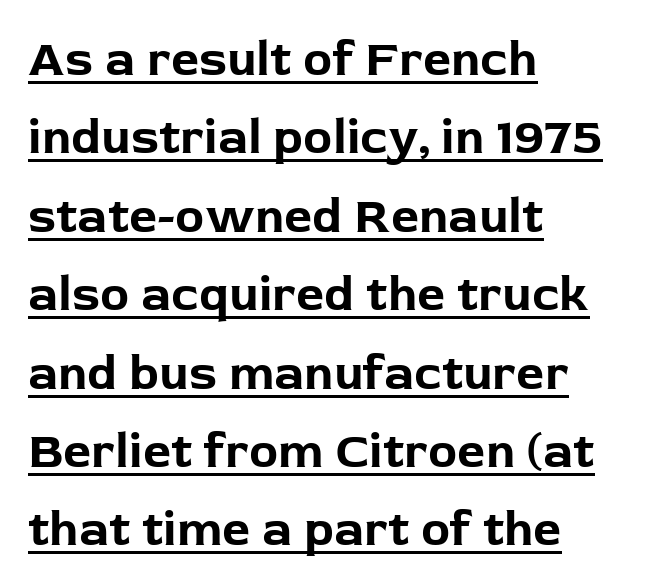
What stands out about the letter spacing? Nothing — it is the standard amount. The typesetter has applied underlining to the passage shown. In terms of letterform style, serifs are entirely absent. Casual observation: everything's shoved over to the left.
